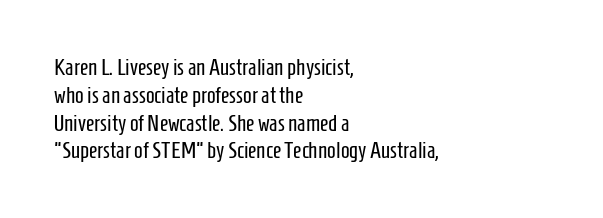
Italic: no, the glyphs are upright roman. Typeset ragged right — the left edge is the straight one. The gaps between neighbouring characters are ordinary and unremarkable. No letter is thick-stroked: the sample isn't bold. Lines of text with bare space underneath.
